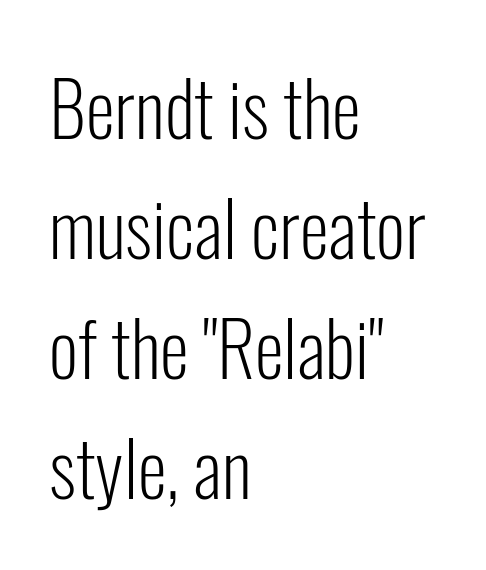
Q: Is the text bold? A: No.
Q: Is the text italic (slanted)? A: No, it is upright.
Q: Is the typeface a serif or a sans-serif typeface? A: Sans-serif.
Q: Is the text underlined? A: No.
Q: How is the paragraph aligned? A: Left-aligned.
Q: Is the spacing between letters normal or unusually wide? A: Normal.
Q: Is the spacing between lines tight, normal or loose? A: Normal.
Q: Width (condensed, normal, or wide)? A: Condensed.
Q: Stroke contrast? A: Low.
Q: x-height? A: Medium.
Q: Monospaced? A: No.
